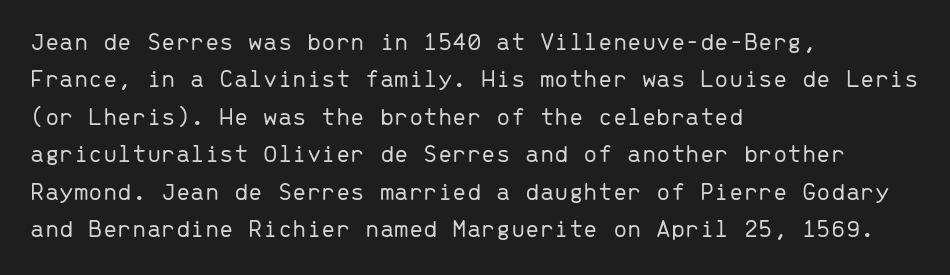
Q: Is the text bold? A: No.
Q: Is the text italic (slanted)? A: No, it is upright.
Q: Is the text underlined? A: No.
Q: How is the paragraph aligned? A: Left-aligned.
Q: Is the spacing between letters normal or unusually wide? A: Normal.
Q: Is the spacing between lines tight, normal or loose? A: Normal.
